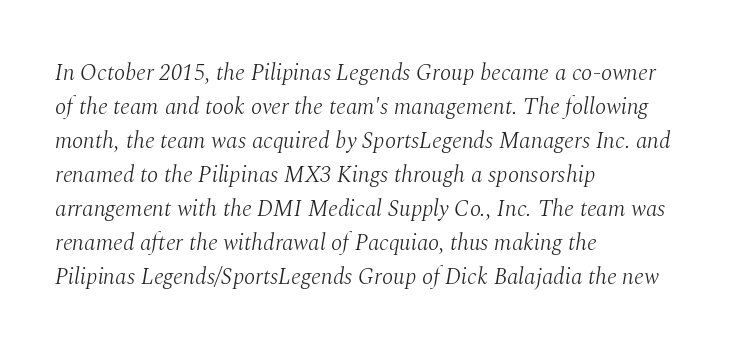
The image shows 23 px text type, italic (leaning right); set left-aligned, normal line spacing (1.48x), normal letter spacing, not underlined.
